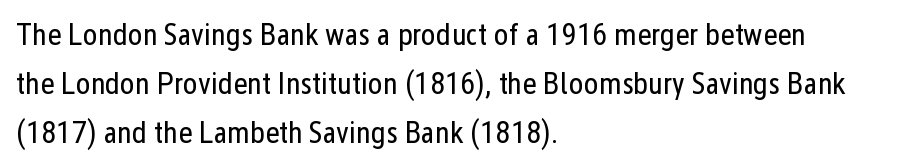
The block of text has a typical density, with ordinary space between rows. The typography opts for an upright posture over an oblique one. These lines stack with their left ends in a neat column. This sample has the flowing, uneven cadence of proportional lettering. The rendering shows plain stroke endings on the letterforms — a sans-serif design.
